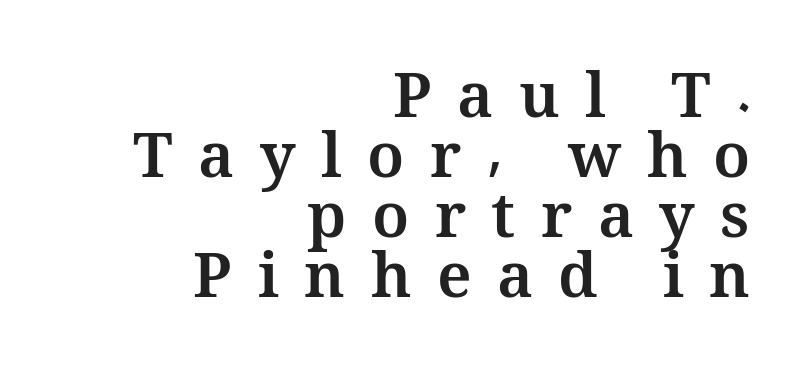
{"italic": "no", "bold": "yes", "weight": "bold", "width": "normal", "stroke_contrast": "medium", "x_height": "medium", "monospaced": "no", "underline": "no", "align": "right", "line_spacing": "tight", "line_spacing_ratio": 0.97, "letter_spacing": "wide", "letter_spacing_em": 0.41, "glyph_px": 62}
